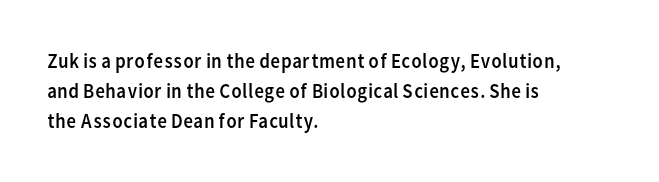
Regarding leading, the lines here are spaced in the standard way. Underline: absent. A classic flush-left, rag-right setting is used for this passage. Every character sits straight up, as roman type does.
